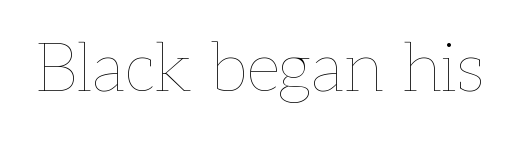
The image shows 68 px thin type, upright; set normal letter spacing, not underlined; low stroke contrast and a medium x-height.
